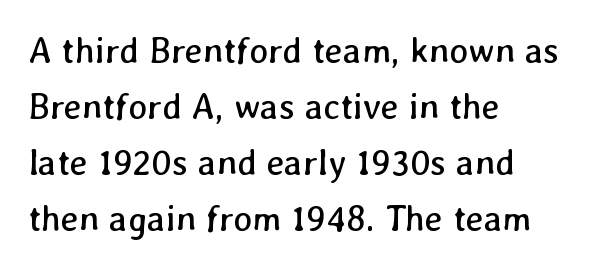
{"bold": "no", "weight": "regular", "width": "normal", "stroke_contrast": "low", "x_height": "medium", "monospaced": "no", "underline": "no", "align": "left", "line_spacing": "normal", "line_spacing_ratio": 1.56, "letter_spacing": "normal", "letter_spacing_em": 0.0, "glyph_px": 36}
